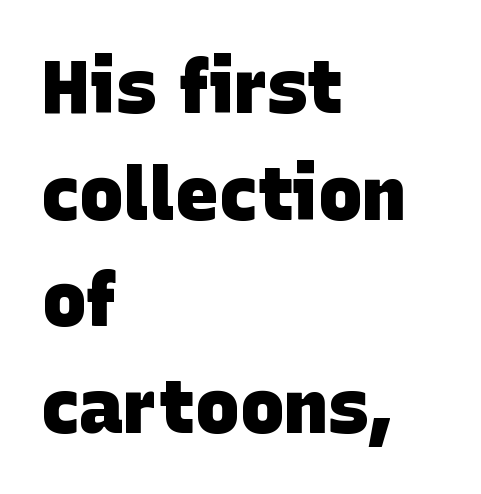
{"serif": "no", "bold": "yes", "weight": "heavy", "width": "normal", "stroke_contrast": "low", "x_height": "large", "monospaced": "no", "underline": "no", "align": "left", "line_spacing": "normal", "line_spacing_ratio": 1.44, "letter_spacing": "normal", "letter_spacing_em": 0.0, "glyph_px": 74}
